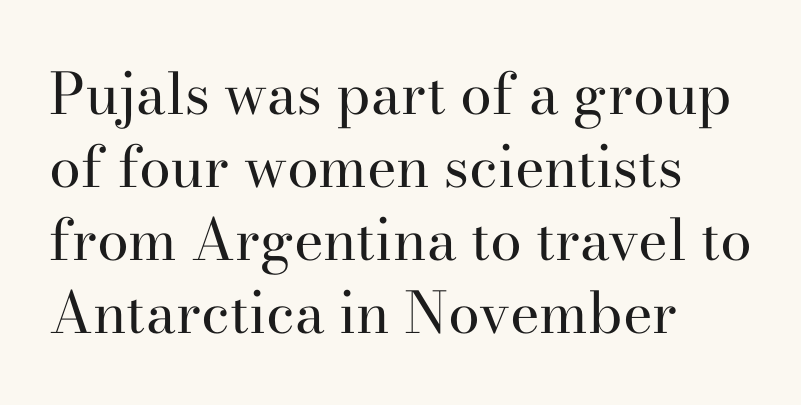
Standard letterfit; no display-style spreading of the glyphs. This is roman type, the default non-slanted kind. Bold? No — there's no thickening of the strokes. A clean baseline with only descenders dipping below it.
